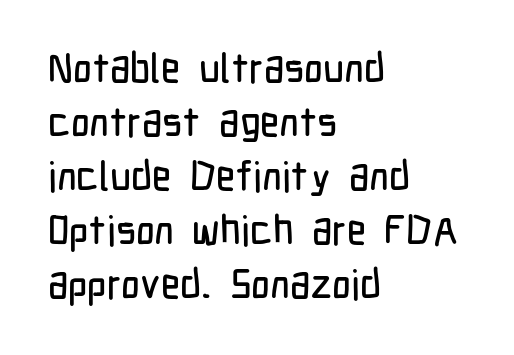
The rendering uses natural spacing where letterforms have individual widths. Reading down the block, your eye returns to a fixed left position each line. Beneath every word, the page is bare. The passage shown is typeset with a sans-serif family. This block has exactly the height ordinary leading produces. Quick note: not italic, upright.
